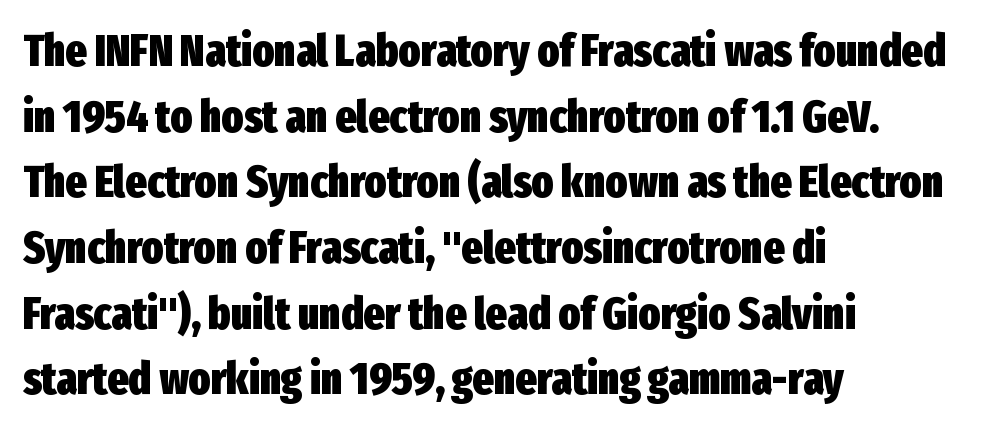
{"serif": "no", "italic": "no", "bold": "yes", "weight": "heavy", "width": "condensed", "stroke_contrast": "low", "x_height": "medium", "monospaced": "no", "underline": "no", "align": "left", "line_spacing": "normal", "line_spacing_ratio": 1.46, "letter_spacing": "normal", "letter_spacing_em": 0.0, "glyph_px": 45}
